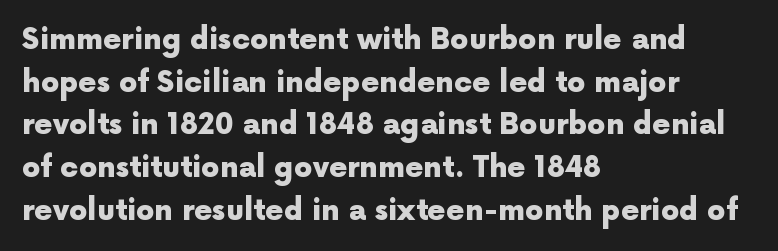
Q: Is the text bold? A: Yes.
Q: Is the text italic (slanted)? A: No, it is upright.
Q: Is the typeface a serif or a sans-serif typeface? A: Sans-serif.
Q: Is the text underlined? A: No.
Q: How is the paragraph aligned? A: Left-aligned.
Q: Is the spacing between letters normal or unusually wide? A: Normal.
Q: Is the spacing between lines tight, normal or loose? A: Normal.
Q: Width (condensed, normal, or wide)? A: Normal.
Q: x-height? A: Medium.
Q: Monospaced? A: No.
